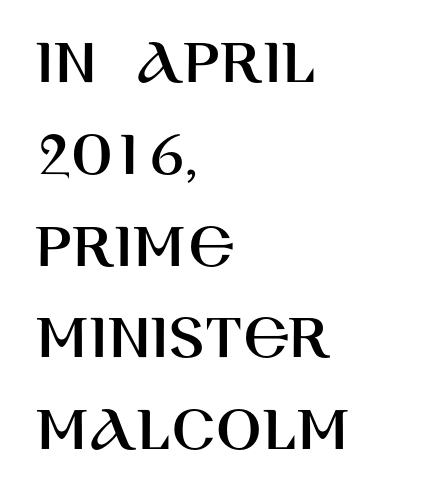
Underline: absent. Each letter keeps its own natural width here, so spacing adapts to shape. The space between consecutive lines is moderate. Is this a sans? Yes — the strokes have no serifs.
